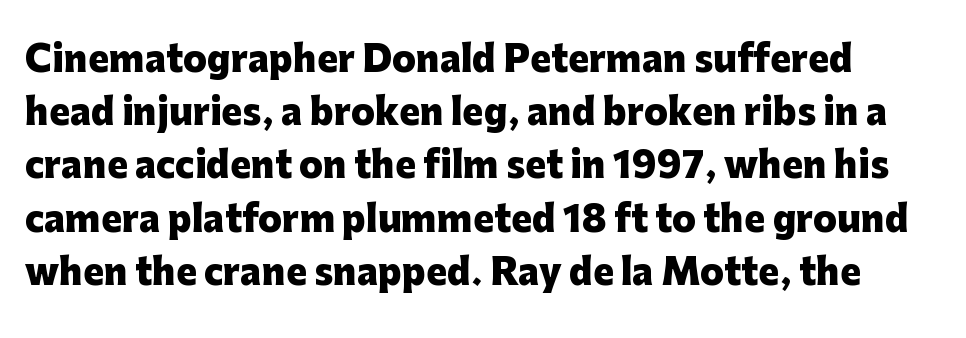
Q: Is the text bold? A: Yes.
Q: Is the text italic (slanted)? A: No, it is upright.
Q: Is the typeface a serif or a sans-serif typeface? A: Sans-serif.
Q: Is the text underlined? A: No.
Q: Is the spacing between letters normal or unusually wide? A: Normal.
Q: Is the spacing between lines tight, normal or loose? A: Normal.
Q: Width (condensed, normal, or wide)? A: Normal.
Q: Stroke contrast? A: Low.
Q: x-height? A: Medium.
Q: Monospaced? A: No.
